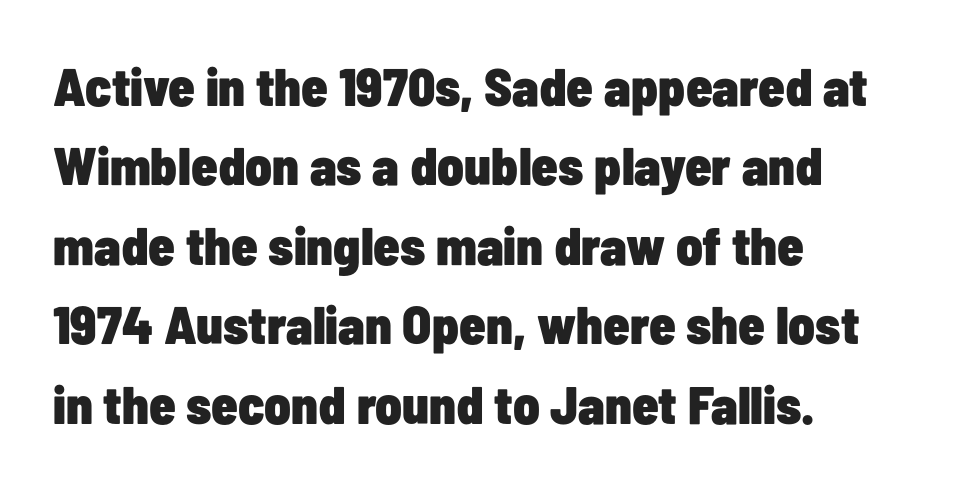
{"serif": "no", "italic": "no", "bold": "yes", "weight": "heavy", "width": "condensed", "stroke_contrast": "low", "x_height": "medium", "monospaced": "no", "underline": "no", "align": "left", "line_spacing": "normal", "line_spacing_ratio": 1.5, "letter_spacing": "normal", "letter_spacing_em": 0.0, "glyph_px": 53}
